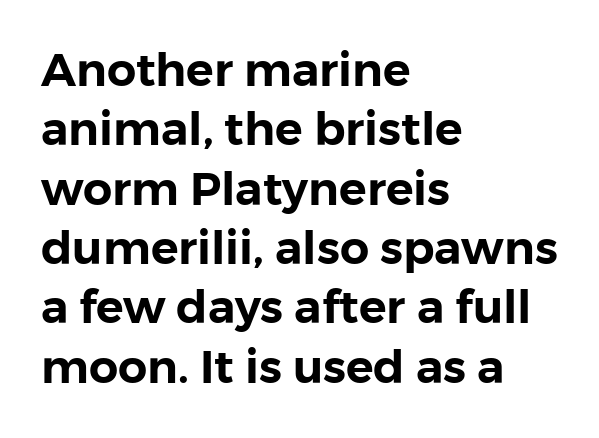
Q: Is the text italic (slanted)? A: No, it is upright.
Q: Is the typeface a serif or a sans-serif typeface? A: Sans-serif.
Q: Is the text underlined? A: No.
Q: How is the paragraph aligned? A: Left-aligned.
Q: Is the spacing between letters normal or unusually wide? A: Normal.
Q: Is the spacing between lines tight, normal or loose? A: Normal.
Q: Width (condensed, normal, or wide)? A: Normal.
Q: Stroke contrast? A: Low.
Q: x-height? A: Medium.
Q: Monospaced? A: No.
